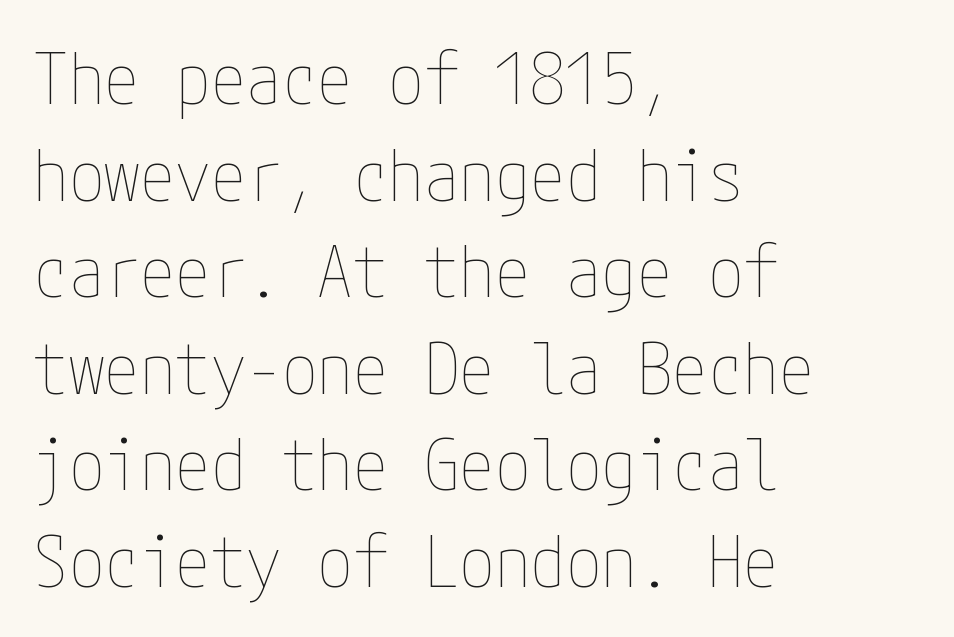
Q: Is the text bold? A: No.
Q: Is the text italic (slanted)? A: No, it is upright.
Q: Is the text underlined? A: No.
Q: How is the paragraph aligned? A: Left-aligned.
Q: Is the spacing between letters normal or unusually wide? A: Normal.
Q: Is the spacing between lines tight, normal or loose? A: Normal.
Q: Width (condensed, normal, or wide)? A: Condensed.
Q: Stroke contrast? A: Low.
Q: x-height? A: Medium.
